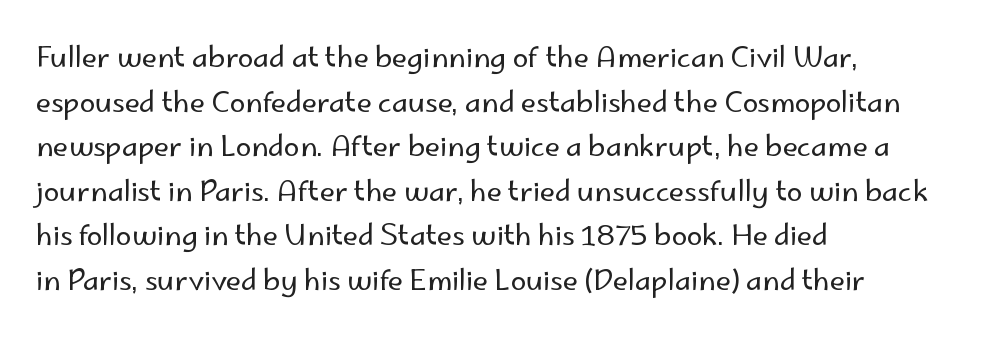
Q: Is the text bold? A: No.
Q: Is the text italic (slanted)? A: No, it is upright.
Q: Is the typeface a serif or a sans-serif typeface? A: Sans-serif.
Q: Is the text underlined? A: No.
Q: How is the paragraph aligned? A: Left-aligned.
Q: Is the spacing between letters normal or unusually wide? A: Normal.
Q: Is the spacing between lines tight, normal or loose? A: Normal.
Q: Width (condensed, normal, or wide)? A: Normal.
Q: Stroke contrast? A: Low.
Q: x-height? A: Small.
Q: Monospaced? A: No.
